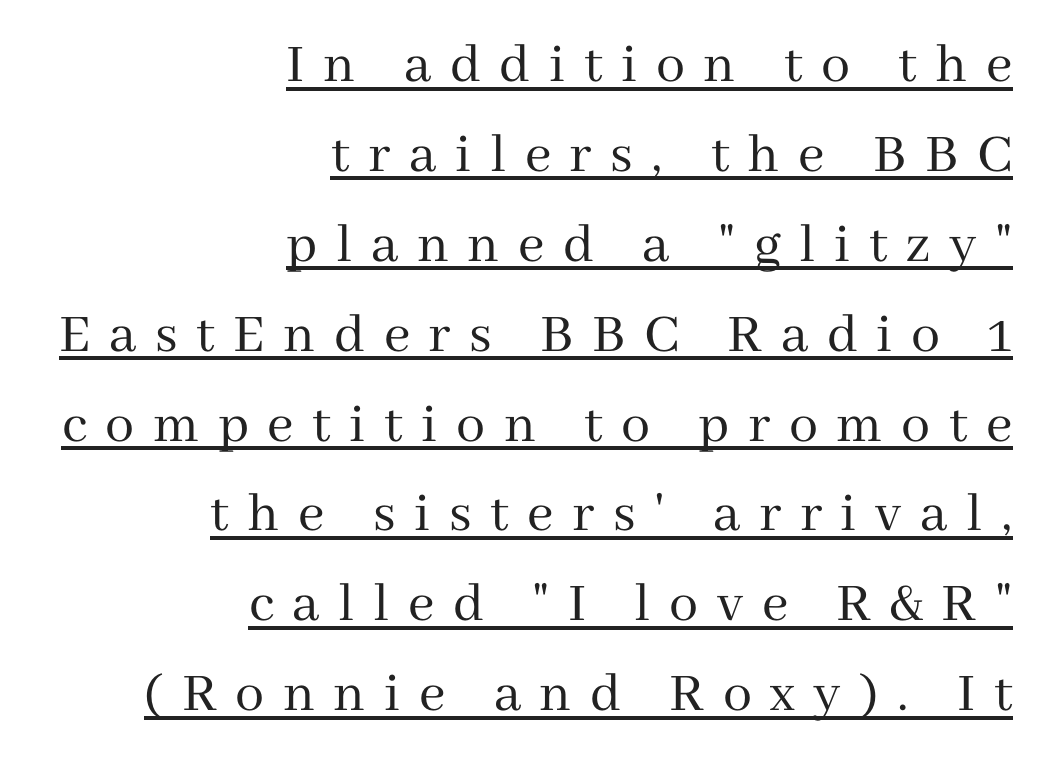
You can see a thin bar hugging the bottom of the glyphs. The text was rendered using a seriffed face with decorative stroke endings. Nope, not italic — everything's standing straight. The face used here is proportionally spaced, like ordinary book or web type. Compared with typical paragraphs, the rows here are spaced about the same.
